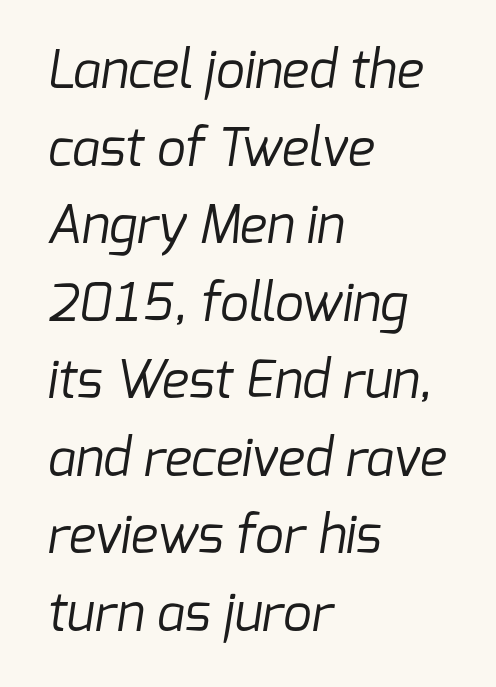
The image shows 51 px regular-weight sans-serif type; set left-aligned, normal line spacing (1.52x), normal letter spacing, not underlined; low stroke contrast and a medium x-height.
